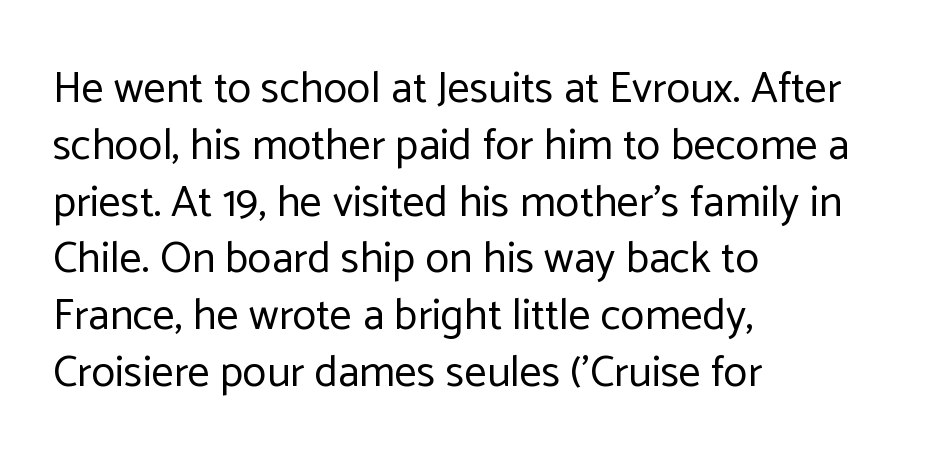
{"serif": "no", "italic": "no", "bold": "no", "weight": "regular", "width": "normal", "stroke_contrast": "low", "x_height": "medium", "monospaced": "no", "underline": "no", "align": "left", "line_spacing": "normal", "line_spacing_ratio": 1.29, "letter_spacing": "normal", "letter_spacing_em": 0.0, "glyph_px": 44}
